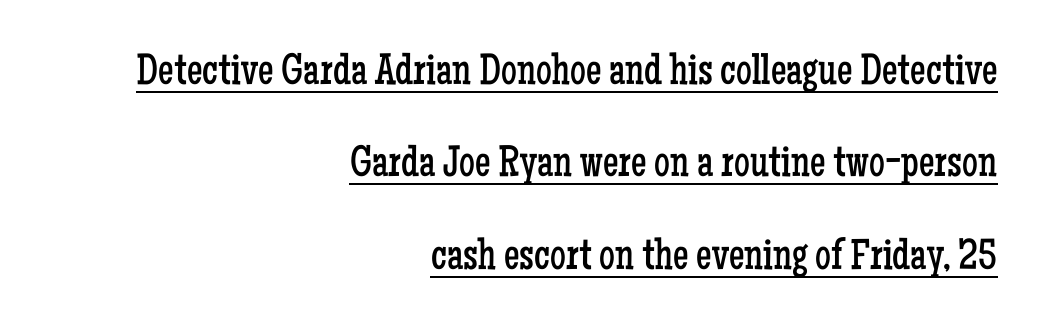
{"serif": "yes", "italic": "no", "bold": "no", "weight": "regular", "width": "condensed", "stroke_contrast": "low", "x_height": "medium", "monospaced": "no", "underline": "yes", "align": "right", "line_spacing": "loose", "line_spacing_ratio": 2.1, "letter_spacing": "normal", "letter_spacing_em": 0.0, "glyph_px": 44}
